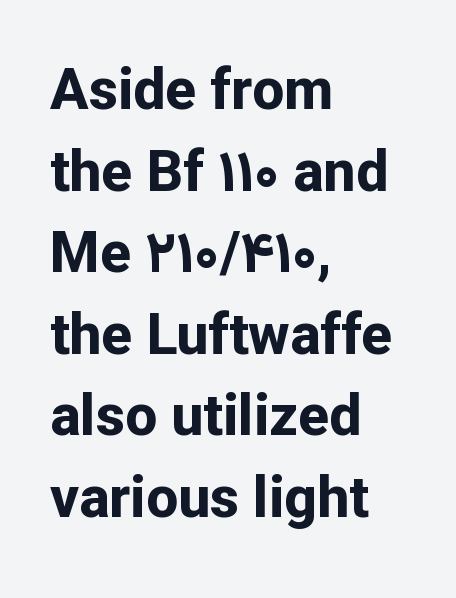
{"serif": "no", "italic": "no", "bold": "yes", "weight": "bold", "width": "normal", "stroke_contrast": "low", "x_height": "medium", "monospaced": "no", "underline": "no", "align": "left", "line_spacing": "normal", "line_spacing_ratio": 1.43, "letter_spacing": "normal", "letter_spacing_em": 0.0, "glyph_px": 57}
